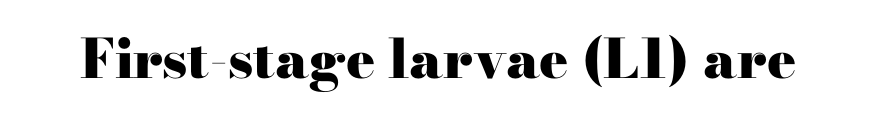
Q: Is the text bold? A: Yes.
Q: Is the text italic (slanted)? A: No, it is upright.
Q: Is the typeface a serif or a sans-serif typeface? A: Serif.
Q: Is the text underlined? A: No.
Q: Is the spacing between letters normal or unusually wide? A: Normal.
Q: Width (condensed, normal, or wide)? A: Wide.
Q: Stroke contrast? A: High.
Q: x-height? A: Small.
Q: Monospaced? A: No.
